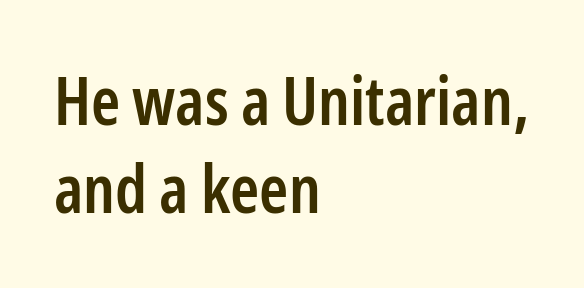
{"serif": "no", "italic": "no", "bold": "semi", "weight": "semibold", "width": "condensed", "stroke_contrast": "low", "x_height": "medium", "monospaced": "no", "underline": "no", "align": "left", "line_spacing": "normal", "line_spacing_ratio": 1.34, "letter_spacing": "normal", "letter_spacing_em": 0.0, "glyph_px": 66}
